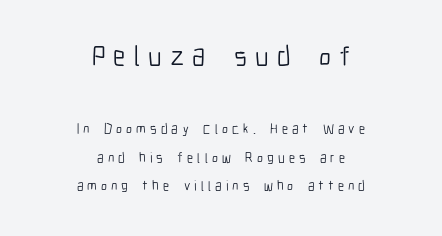
{"serif": "no", "italic": "no", "bold": "no", "weight": "light", "width": "condensed", "stroke_contrast": "low", "x_height": "medium", "monospaced": "no", "underline": "no", "align": "center", "line_spacing": "loose", "line_spacing_ratio": 2.03, "letter_spacing": "wide", "letter_spacing_em": 0.29, "larger_block": "first", "size_ratio": 2.0, "glyph_px": 28}
